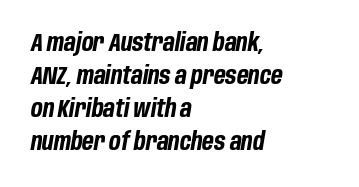
Q: Is the text bold? A: Yes.
Q: Is the text italic (slanted)? A: Yes, it leans right by about 10 degrees.
Q: Is the text underlined? A: No.
Q: How is the paragraph aligned? A: Left-aligned.
Q: Is the spacing between letters normal or unusually wide? A: Normal.
Q: Is the spacing between lines tight, normal or loose? A: Normal.
